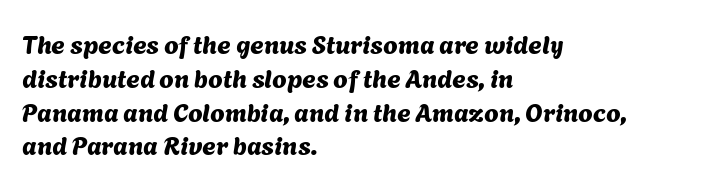
Q: Is the text underlined? A: No.
Q: How is the paragraph aligned? A: Left-aligned.
Q: Is the spacing between letters normal or unusually wide? A: Normal.
Q: Is the spacing between lines tight, normal or loose? A: Normal.
